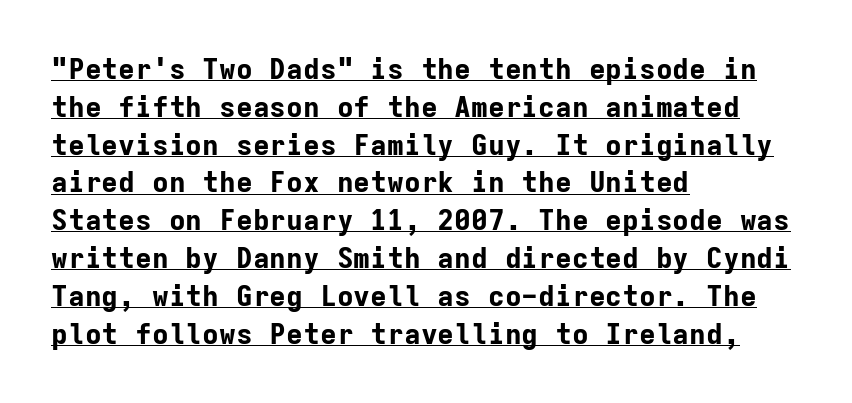
Q: Is the text bold? A: Yes.
Q: Is the text italic (slanted)? A: No, it is upright.
Q: Is the typeface a serif or a sans-serif typeface? A: Sans-serif.
Q: Is the text underlined? A: Yes.
Q: How is the paragraph aligned? A: Left-aligned.
Q: Is the spacing between letters normal or unusually wide? A: Normal.
Q: Is the spacing between lines tight, normal or loose? A: Normal.
Q: Width (condensed, normal, or wide)? A: Normal.
Q: Stroke contrast? A: Low.
Q: x-height? A: Medium.
Q: Monospaced? A: Yes.
